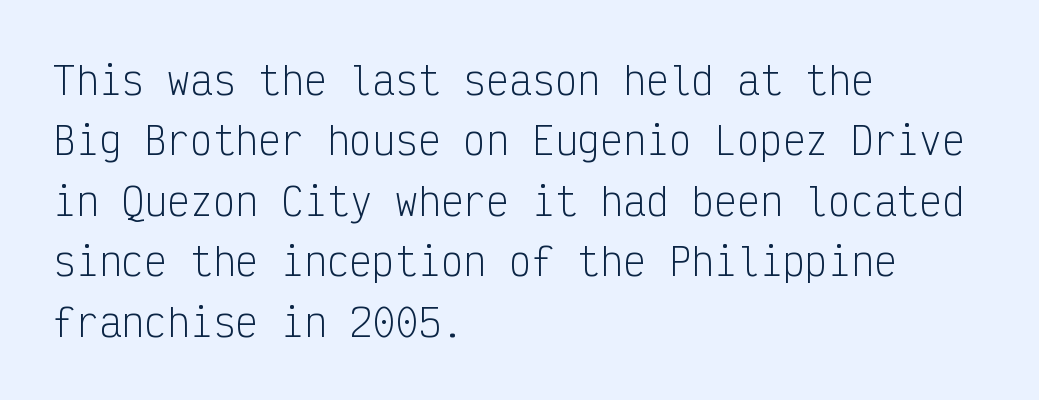
The image shows 38 px light, condensed sans-serif type, upright, monospaced; set left-aligned, normal line spacing (1.59x), normal letter spacing, not underlined; low stroke contrast and a medium x-height.
